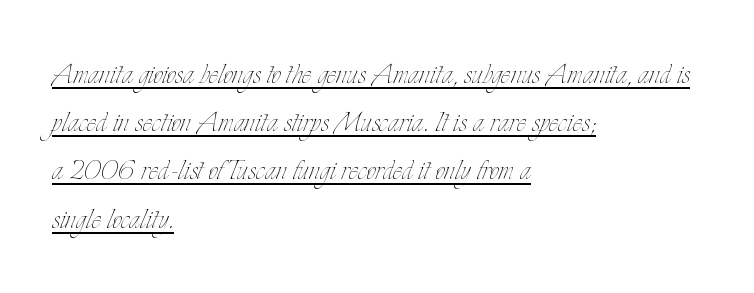
Q: Is the text bold? A: No.
Q: Is the text italic (slanted)? A: Yes.
Q: Is the text underlined? A: Yes.
Q: How is the paragraph aligned? A: Left-aligned.
Q: Is the spacing between letters normal or unusually wide? A: Normal.
Q: Is the spacing between lines tight, normal or loose? A: Normal.
Q: Width (condensed, normal, or wide)? A: Condensed.
Q: Stroke contrast? A: Low.
Q: x-height? A: Small.
Q: Monospaced? A: No.
